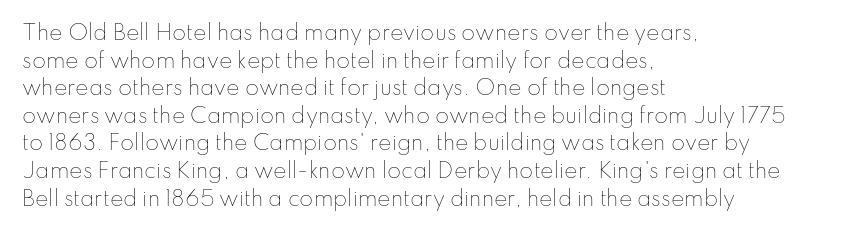
The image shows 20 px text type, upright; set left-aligned, normal line spacing (1.38x), normal letter spacing, not underlined.
